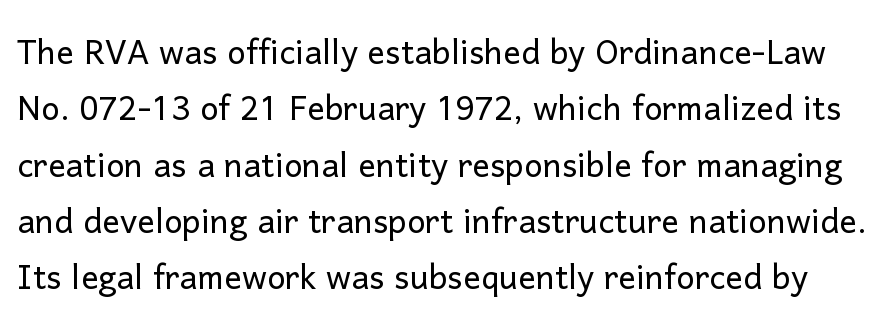
{"serif": "no", "italic": "no", "bold": "no", "weight": "light", "width": "normal", "stroke_contrast": "low", "x_height": "medium", "monospaced": "no", "underline": "no", "line_spacing": "normal", "line_spacing_ratio": 1.28, "letter_spacing": "normal", "letter_spacing_em": 0.0, "glyph_px": 44}
